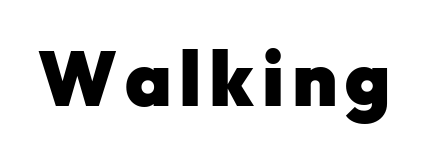
Here the designer chose a conventional face with non-uniform glyph widths. Notice how the stems are strictly vertical — no italics here. Thick stems and heavy bowls — unmistakably bold. Just letters on the line, the space beneath them empty. Serif or sans? Sans — the stroke terminals are bare.
